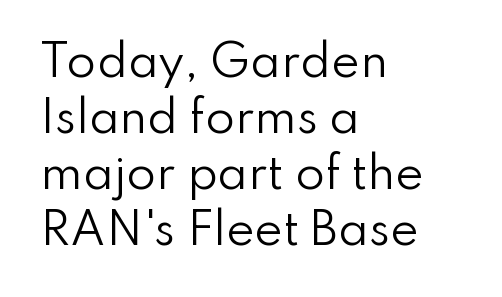
{"serif": "no", "italic": "no", "bold": "no", "weight": "regular", "width": "normal", "stroke_contrast": "low", "x_height": "small", "monospaced": "no", "underline": "no", "align": "left", "line_spacing": "normal", "line_spacing_ratio": 1.3, "letter_spacing": "normal", "letter_spacing_em": 0.0, "glyph_px": 43}
